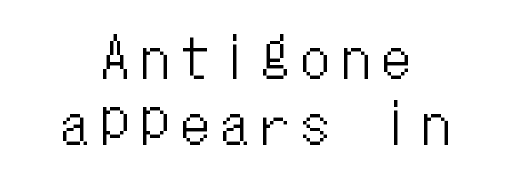
{"italic": "no", "width": "condensed", "stroke_contrast": "low", "x_height": "medium", "monospaced": "yes", "underline": "no", "align": "center", "line_spacing_ratio": 1.2, "letter_spacing": "wide", "letter_spacing_em": 0.23, "glyph_px": 55}
